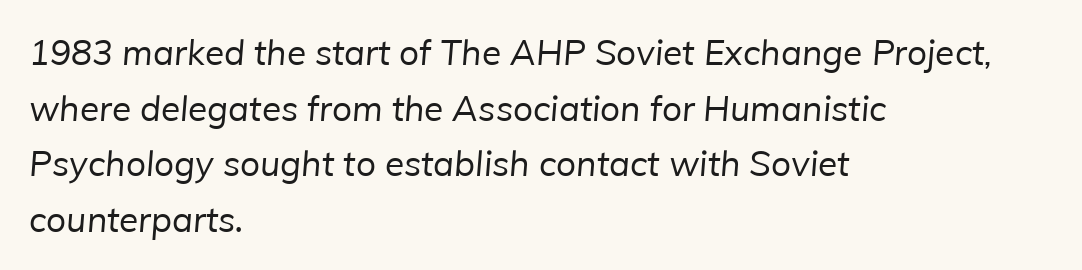
The image shows 35 px regular-weight sans-serif type; set left-aligned, normal line spacing (1.59x), normal letter spacing, not underlined; low stroke contrast and a medium x-height.
